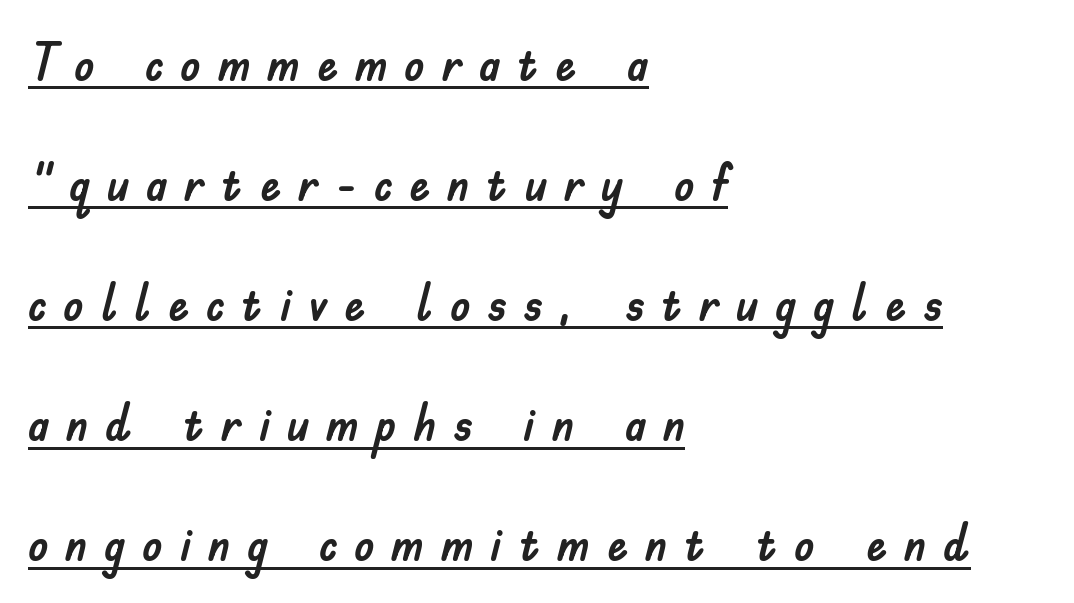
Short note: letters widely spaced. What's the leading like? Stretched, with rows far apart. Nothing sits at the stroke ends, so this counts as sans-serif. Casual observation: everything's shoved over to the left. Students, observe the line beneath the letters — that is underlining.
